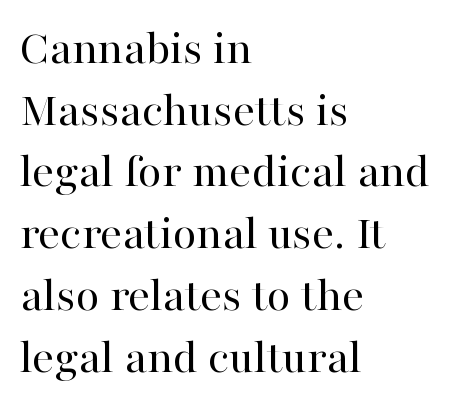
The image shows 49 px regular-weight serif type, upright; set left-aligned, normal line spacing (1.26x), normal letter spacing, not underlined; high stroke contrast and a medium x-height.
